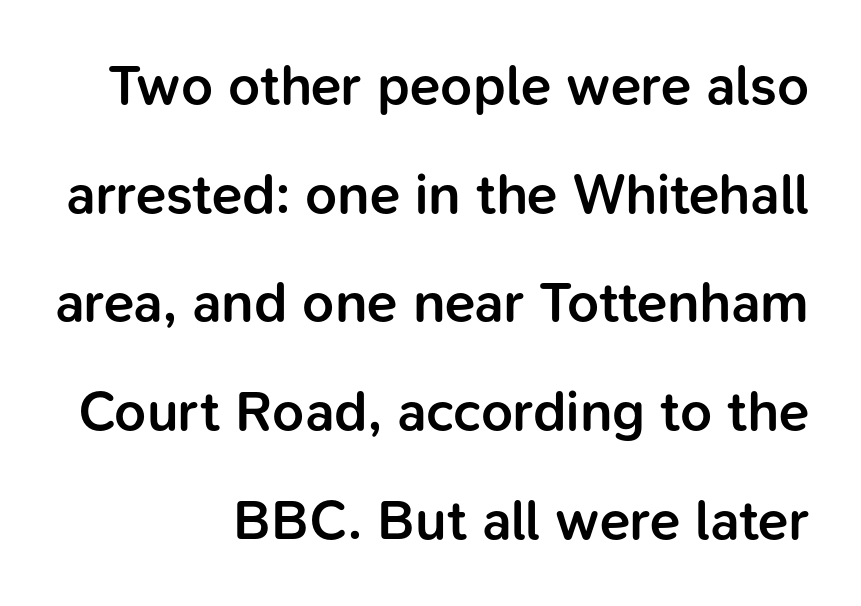
{"serif": "no", "italic": "no", "bold": "semi", "weight": "semibold", "width": "normal", "stroke_contrast": "low", "x_height": "medium", "monospaced": "no", "underline": "no", "align": "right", "line_spacing": "loose", "line_spacing_ratio": 1.94, "letter_spacing": "normal", "letter_spacing_em": 0.0, "glyph_px": 56}
